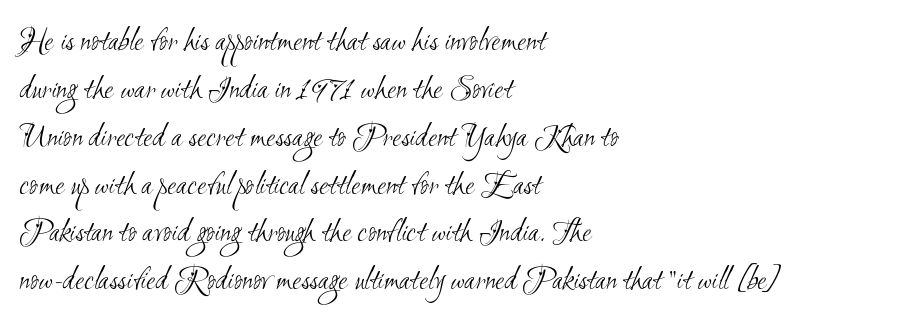
The image shows 33 px light, condensed sans-serif type; set left-aligned, normal line spacing (1.45x), normal letter spacing, not underlined; medium stroke contrast and a small x-height.
